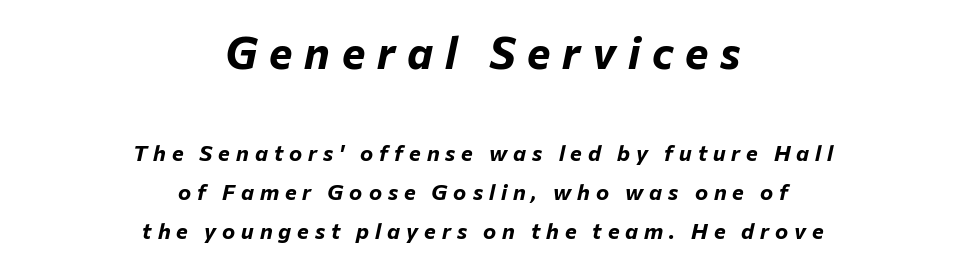
The image shows 44 px bold type, italic (leaning right); set centered, line spacing 1.78x, unusually wide letter spacing (+0.27 em), not underlined; the first (top) block is 2.0x larger; low stroke contrast and a medium x-height.
